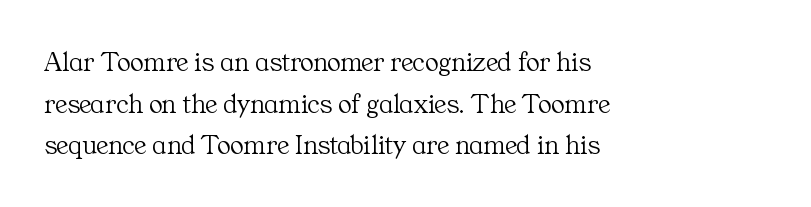
{"serif": "yes", "italic": "no", "bold": "no", "weight": "light", "width": "normal", "stroke_contrast": "medium", "x_height": "medium", "monospaced": "no", "underline": "no", "align": "left", "line_spacing": "normal", "line_spacing_ratio": 1.49, "letter_spacing": "normal", "letter_spacing_em": 0.0, "glyph_px": 28}
